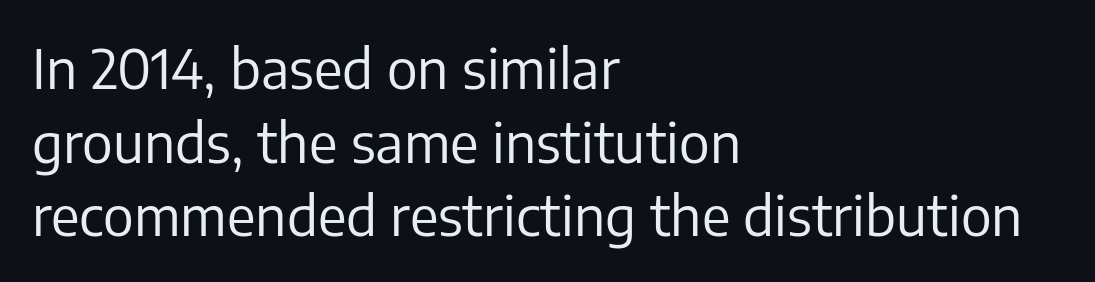
The image shows 55 px regular-weight sans-serif type, upright; set left-aligned, normal line spacing (1.34x), normal letter spacing, not underlined; low stroke contrast and a medium x-height.
